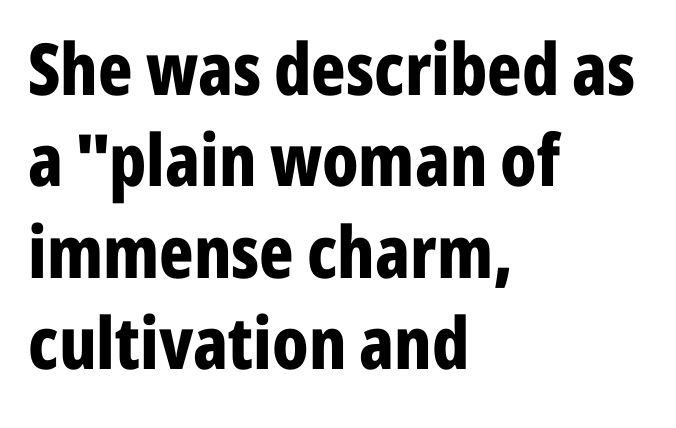
{"serif": "no", "italic": "no", "bold": "yes", "weight": "bold", "width": "condensed", "stroke_contrast": "low", "x_height": "medium", "monospaced": "no", "underline": "no", "align": "left", "line_spacing": "normal", "line_spacing_ratio": 1.27, "letter_spacing": "normal", "letter_spacing_em": 0.0, "glyph_px": 72}
